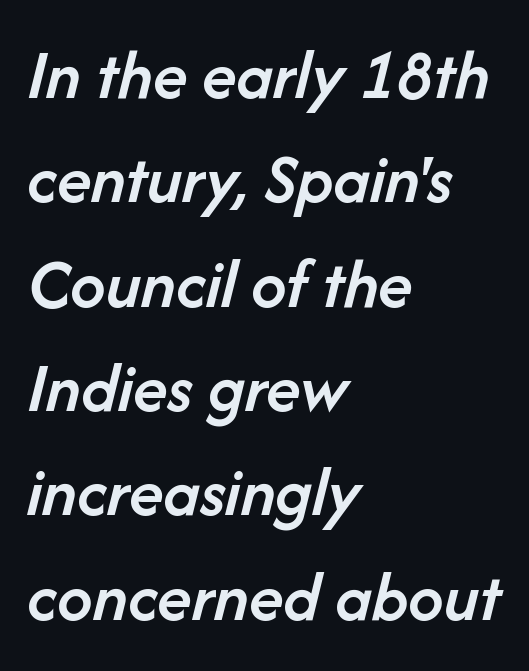
{"italic": "yes", "lean": "right", "slant_degrees": 14, "bold": "semi", "weight": "semibold", "width": "normal", "stroke_contrast": "low", "x_height": "medium", "monospaced": "no", "underline": "no", "align": "left", "line_spacing": "normal", "line_spacing_ratio": 1.47, "letter_spacing": "normal", "letter_spacing_em": 0.0, "glyph_px": 71}
